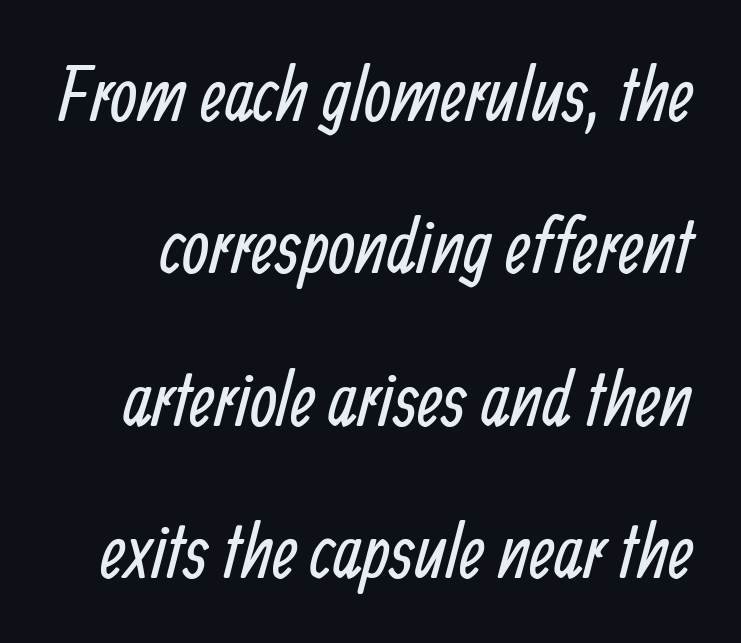
Q: Is the text bold? A: No.
Q: Is the typeface a serif or a sans-serif typeface? A: Sans-serif.
Q: Is the text underlined? A: No.
Q: Is the spacing between letters normal or unusually wide? A: Normal.
Q: Is the spacing between lines tight, normal or loose? A: Loose.
Q: Width (condensed, normal, or wide)? A: Condensed.
Q: Stroke contrast? A: Low.
Q: x-height? A: Medium.
Q: Monospaced? A: No.
